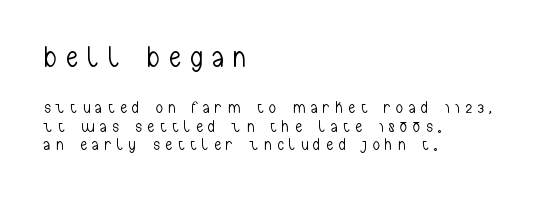
What kind of face is this? One without serifs — a sans. The strip under each line holds only bare page. Think of a printed novel: that variable character pitch is what you see here. Leading is clearly below the norm, producing a dense column. A classic flush-left, rag-right setting is used for this passage. The face used here appears at its bigger size in the upper chunk.
